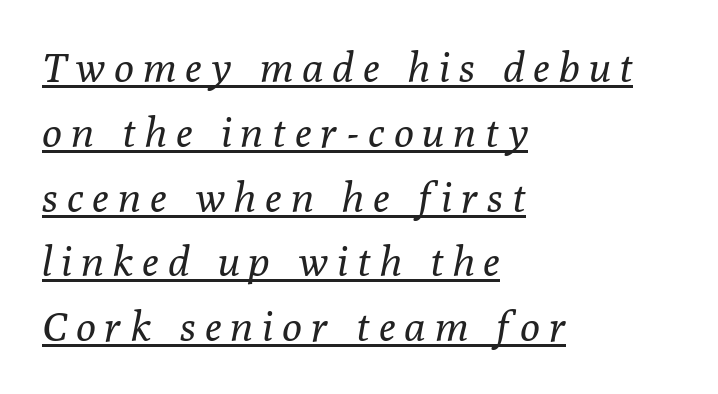
The image shows 41 px regular-weight serif type, italic (leaning right); set left-aligned, normal line spacing (1.58x), unusually wide letter spacing (+0.23 em), underlined; low stroke contrast and a medium x-height.
